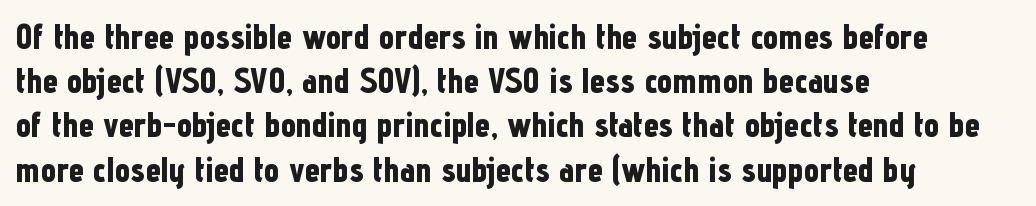
Plenty of ink on the page — the face is bold. Horizontal bands of white between lines are of average thickness. These lines are composed in type without serifs. Spacing verdict: proportional, widths tailored to each character. These lines keep a tight, regular rhythm from letter to letter. Posture: upright roman.
